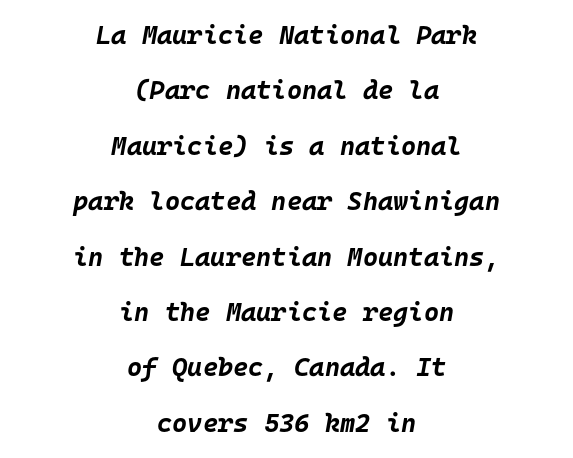
Q: Is the text bold? A: Yes.
Q: Is the text italic (slanted)? A: Yes, it leans right by about 10 degrees.
Q: Is the text underlined? A: No.
Q: How is the paragraph aligned? A: Centered.
Q: Is the spacing between letters normal or unusually wide? A: Normal.
Q: Is the spacing between lines tight, normal or loose? A: Loose.
